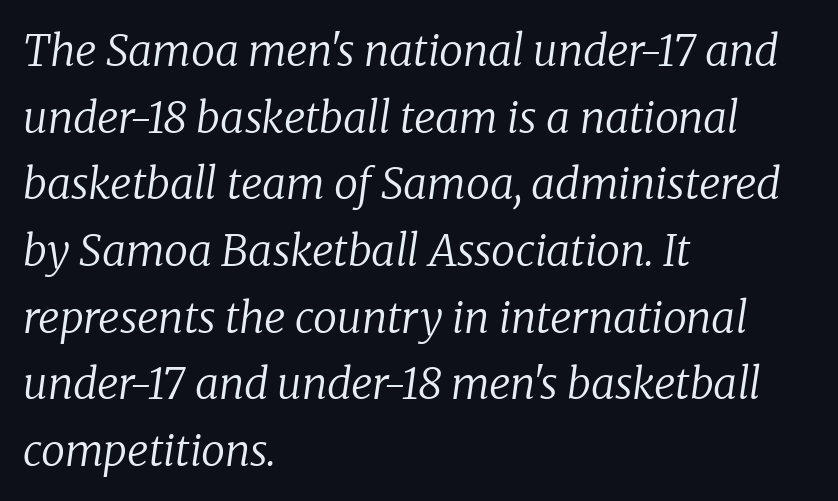
Q: Is the text bold? A: No.
Q: Is the text italic (slanted)? A: Yes, it leans right by about 8 degrees.
Q: Is the typeface a serif or a sans-serif typeface? A: Serif.
Q: Is the text underlined? A: No.
Q: How is the paragraph aligned? A: Left-aligned.
Q: Is the spacing between letters normal or unusually wide? A: Normal.
Q: Is the spacing between lines tight, normal or loose? A: Normal.
Q: Width (condensed, normal, or wide)? A: Normal.
Q: Stroke contrast? A: Low.
Q: x-height? A: Medium.
Q: Monospaced? A: No.
